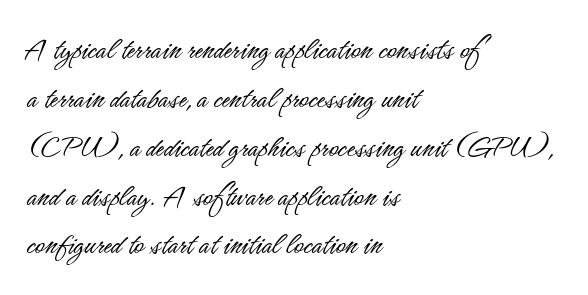
These lines are rendered in a variable-pitch font. Notice how descenders clear the ascenders below comfortably — that's standard leading. Caption: multi-line text, flush left, ragged right. Serifs: no, the terminals of the letterforms are clean. The letters sit at their default tracking, neither squeezed nor spread.
